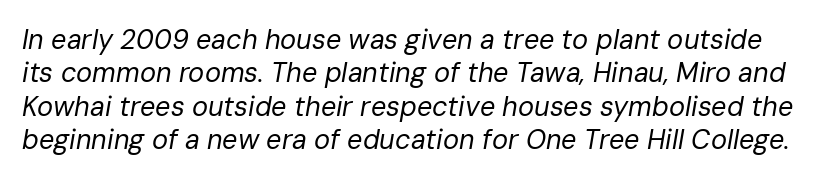
The string is rendered with underlining switched off. The lettering tilts uniformly, giving the passage an italic look. What stands out about the letter spacing? Nothing — it is the standard amount. The weight tops out at a normal text grade.
